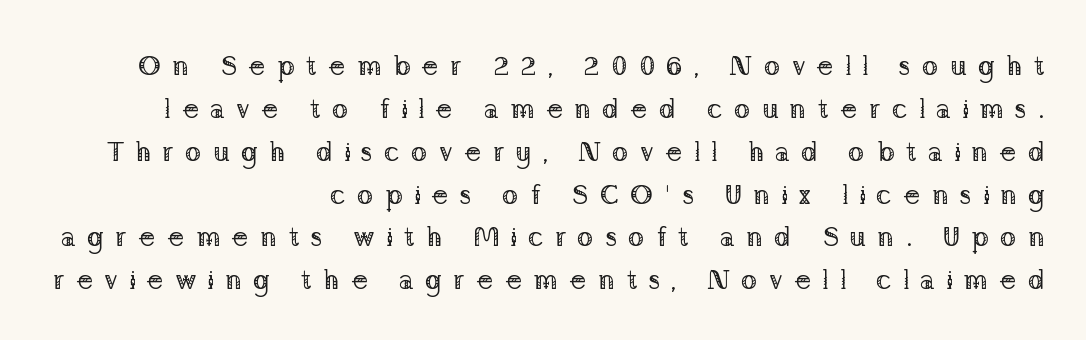
{"serif": "yes", "italic": "no", "bold": "no", "weight": "regular", "width": "normal", "stroke_contrast": "low", "x_height": "medium", "monospaced": "no", "underline": "no", "align": "right", "line_spacing": "normal", "line_spacing_ratio": 1.53, "letter_spacing": "wide", "letter_spacing_em": 0.39, "glyph_px": 28}
